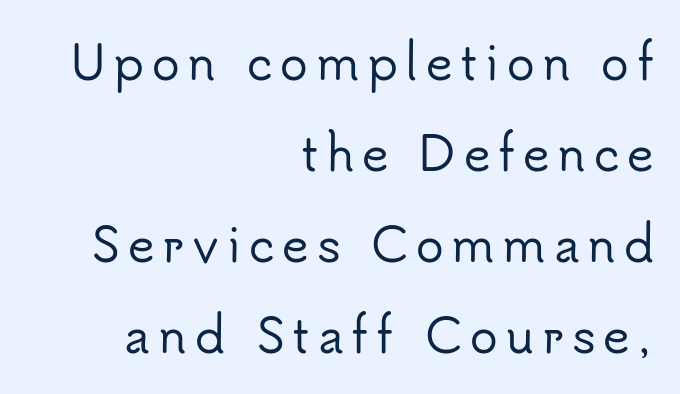
Q: Is the text italic (slanted)? A: No, it is upright.
Q: Is the typeface a serif or a sans-serif typeface? A: Sans-serif.
Q: Is the text underlined? A: No.
Q: How is the paragraph aligned? A: Right-aligned.
Q: Is the spacing between lines tight, normal or loose? A: Loose.
Q: Width (condensed, normal, or wide)? A: Normal.
Q: Stroke contrast? A: Low.
Q: x-height? A: Small.
Q: Monospaced? A: No.
